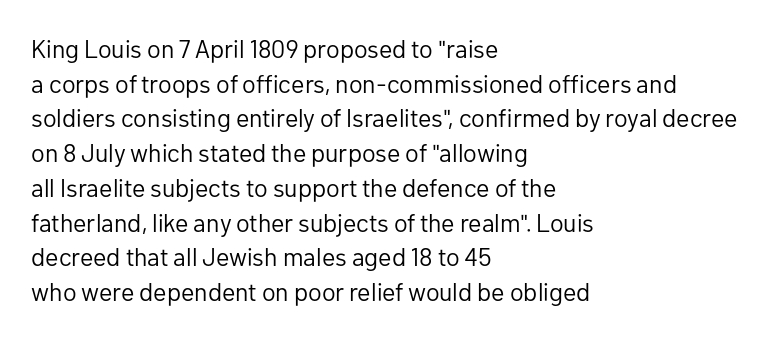
The image shows 25 px text type, upright; set left-aligned, normal line spacing (1.39x), normal letter spacing, not underlined.
